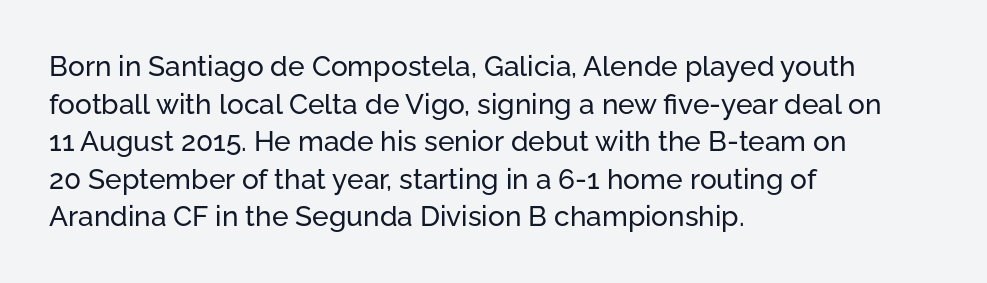
The image shows 28 px sans-serif type, upright; set left-aligned, normal line spacing (1.34x), normal letter spacing, not underlined; low stroke contrast and a medium x-height.
